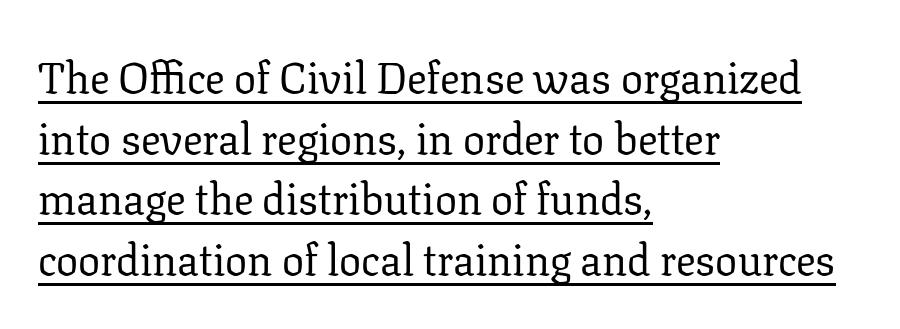
Ink coverage per letter is moderate at most. Yep, those are serifs on the letters. Character widths vary here, with narrow letters taking less room than wide ones. Words appear dense and cohesive because spacing is normal.
